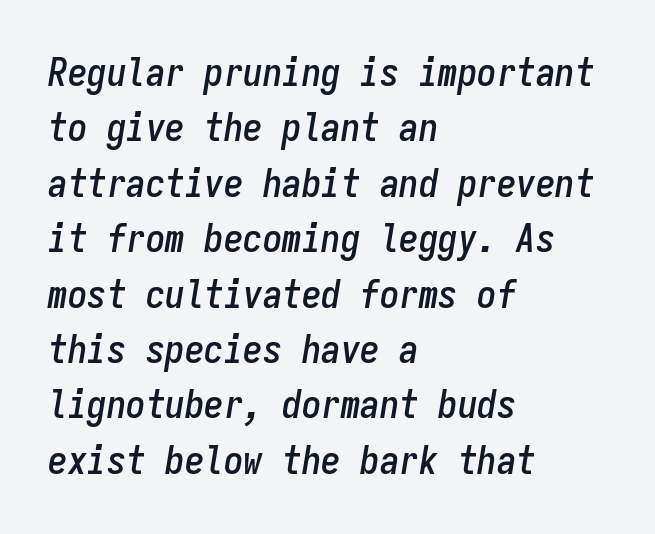
The image shows 39 px condensed type, italic (leaning right), monospaced; set left-aligned, normal line spacing (1.42x), normal letter spacing, not underlined; low stroke contrast and a medium x-height.
